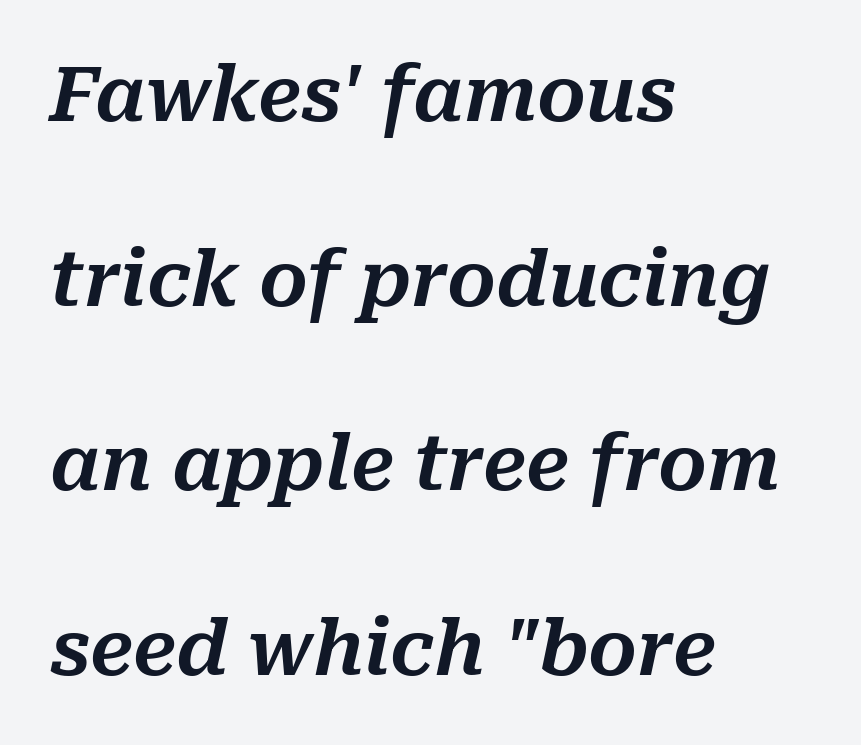
{"italic": "yes", "lean": "right", "slant_degrees": 10, "width": "normal", "stroke_contrast": "medium", "x_height": "medium", "monospaced": "no", "underline": "no", "align": "left", "line_spacing": "loose", "line_spacing_ratio": 2.43, "letter_spacing": "normal", "letter_spacing_em": 0.0, "glyph_px": 76}
